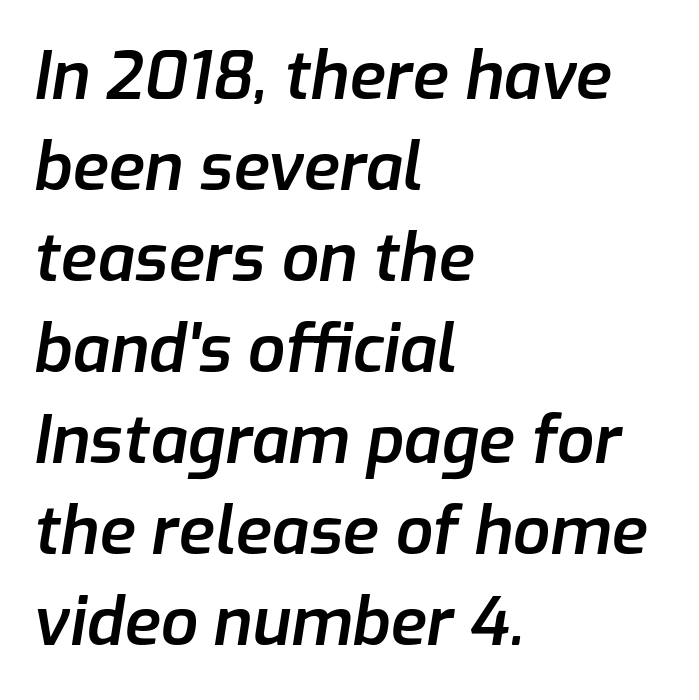
{"italic": "yes", "lean": "right", "slant_degrees": 9, "bold": "semi", "weight": "semibold", "width": "normal", "stroke_contrast": "low", "x_height": "medium", "monospaced": "no", "underline": "no", "align": "left", "line_spacing": "normal", "line_spacing_ratio": 1.38, "letter_spacing": "normal", "letter_spacing_em": 0.0, "glyph_px": 66}
